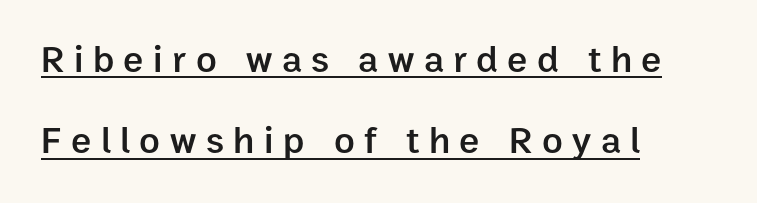
The image shows 38 px semibold sans-serif type, upright; set left-aligned, loose line spacing (2.14x), unusually wide letter spacing (+0.25 em), underlined; low stroke contrast and a medium x-height.
